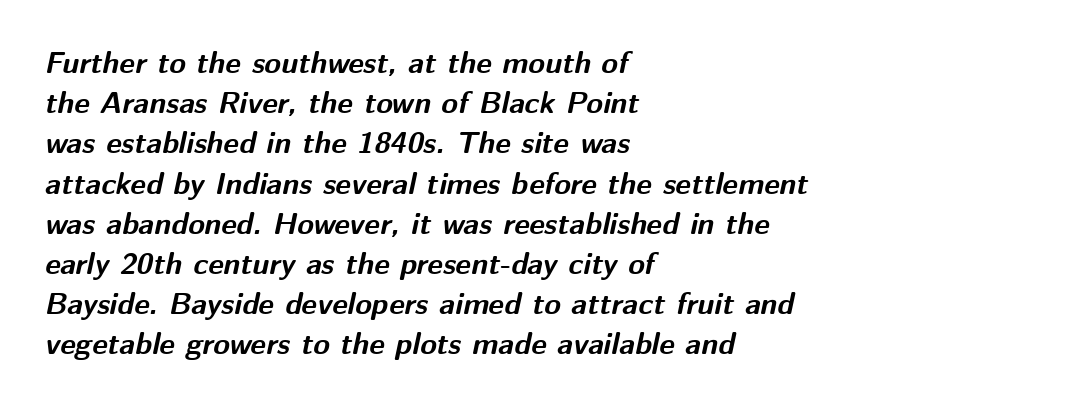
{"italic": "yes", "lean": "right", "slant_degrees": 12, "bold": "yes", "weight": "bold", "width": "normal", "stroke_contrast": "medium", "x_height": "medium", "monospaced": "no", "underline": "no", "align": "left", "line_spacing": "normal", "line_spacing_ratio": 1.34, "letter_spacing": "normal", "letter_spacing_em": 0.0, "glyph_px": 30}
